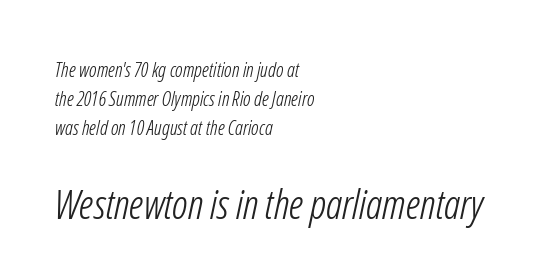
{"serif": "no", "bold": "no", "weight": "light", "width": "condensed", "stroke_contrast": "low", "x_height": "medium", "monospaced": "no", "underline": "no", "align": "left", "line_spacing": "normal", "line_spacing_ratio": 1.45, "letter_spacing": "normal", "letter_spacing_em": 0.0, "larger_block": "second", "size_ratio": 2.05, "glyph_px": 41}
